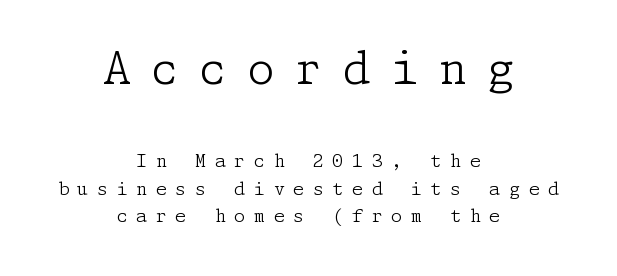
Q: Is the text bold? A: No.
Q: Is the text italic (slanted)? A: No, it is upright.
Q: Is the typeface a serif or a sans-serif typeface? A: Serif.
Q: Is the text underlined? A: No.
Q: How is the paragraph aligned? A: Centered.
Q: Is the spacing between letters normal or unusually wide? A: Unusually wide.
Q: Is the spacing between lines tight, normal or loose? A: Normal.
Q: Which block of text is set in a larger size, the first (top) or the second (bottom)? A: The first (top) one.
Q: Width (condensed, normal, or wide)? A: Normal.
Q: Stroke contrast? A: Low.
Q: x-height? A: Medium.
